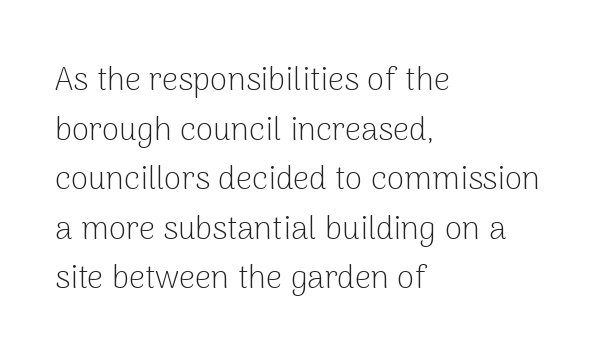
{"serif": "no", "italic": "no", "bold": "no", "weight": "light", "width": "normal", "stroke_contrast": "low", "x_height": "medium", "monospaced": "no", "underline": "no", "align": "left", "line_spacing": "normal", "line_spacing_ratio": 1.55, "letter_spacing": "normal", "letter_spacing_em": 0.0, "glyph_px": 32}
